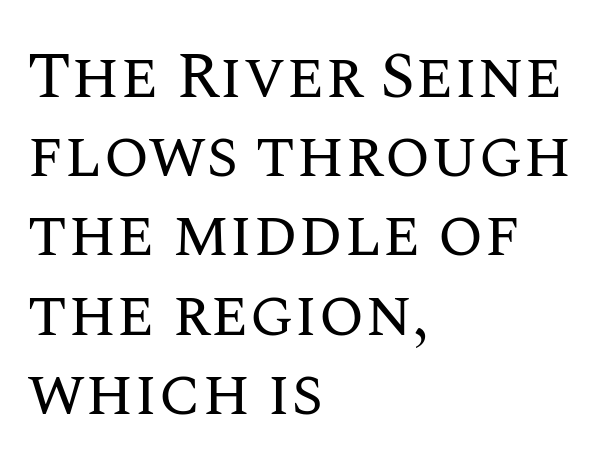
{"italic": "no", "bold": "no", "weight": "regular", "width": "normal", "stroke_contrast": "medium", "x_height": "large", "monospaced": "no", "underline": "no", "align": "left", "line_spacing_ratio": 1.2, "letter_spacing": "normal", "letter_spacing_em": 0.0, "glyph_px": 66}
